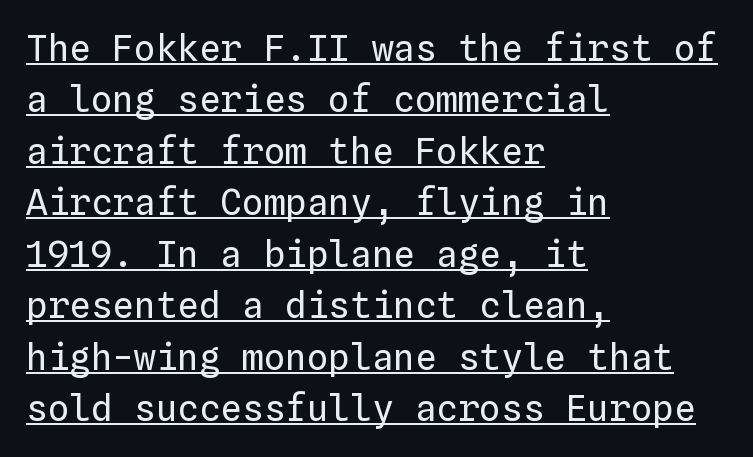
Q: Is the text bold? A: No.
Q: Is the text italic (slanted)? A: No, it is upright.
Q: Is the text underlined? A: Yes.
Q: How is the paragraph aligned? A: Left-aligned.
Q: Is the spacing between letters normal or unusually wide? A: Normal.
Q: Is the spacing between lines tight, normal or loose? A: Normal.
Q: Width (condensed, normal, or wide)? A: Normal.
Q: Stroke contrast? A: Low.
Q: x-height? A: Medium.
Q: Monospaced? A: Yes.
